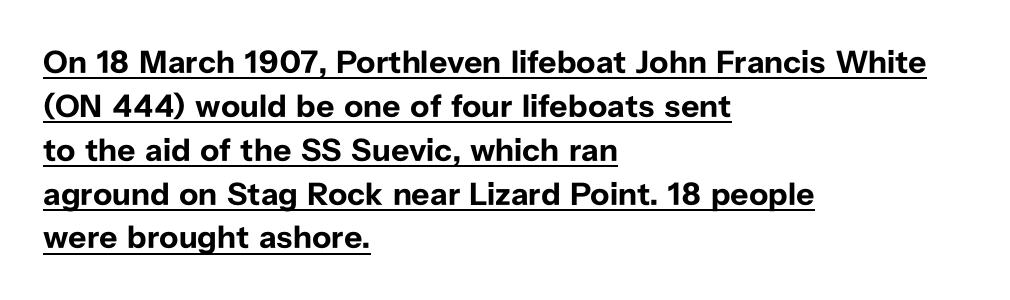
If you drew a ruler down the left edge, every line would touch it. The letterforms sit shoulder to shoulder at normal distance. These characters rest on top of a visible drawn line. Quick note: not italic, upright. A typesetter would label this face a sans. Each new line begins a customary step beneath the previous one.
